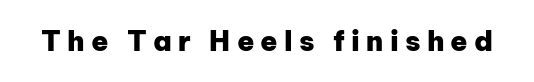
{"serif": "no", "italic": "no", "bold": "yes", "weight": "heavy", "width": "normal", "stroke_contrast": "low", "x_height": "medium", "monospaced": "no", "underline": "no", "letter_spacing": "wide", "letter_spacing_em": 0.22, "glyph_px": 28}
